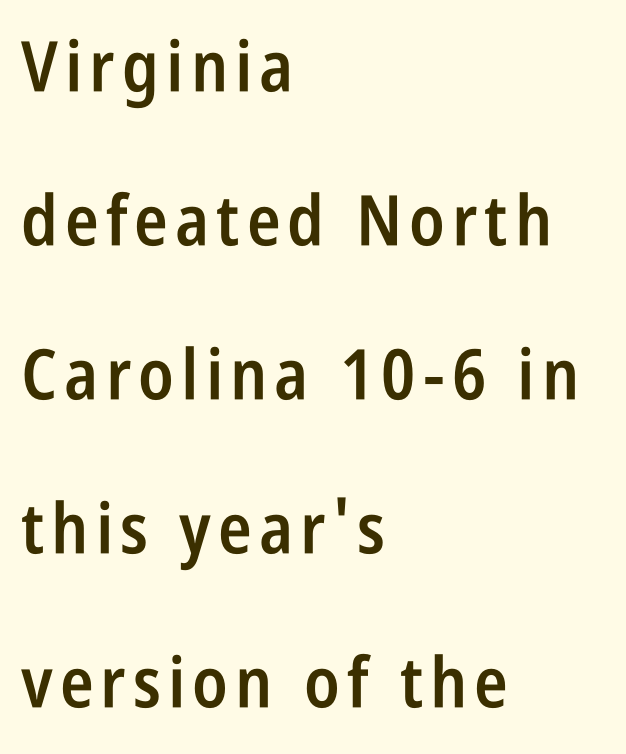
The image shows 70 px semibold, condensed sans-serif type, upright; set left-aligned, loose line spacing (2.2x), not underlined; low stroke contrast and a large x-height.
